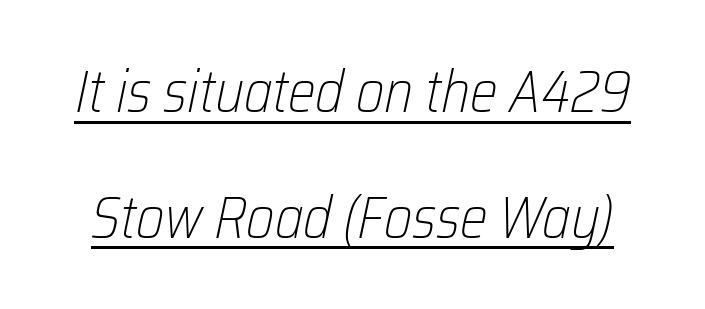
Q: Is the text bold? A: No.
Q: Is the text italic (slanted)? A: Yes, it leans right by about 12 degrees.
Q: Is the text underlined? A: Yes.
Q: Is the spacing between letters normal or unusually wide? A: Normal.
Q: Is the spacing between lines tight, normal or loose? A: Loose.
Q: Width (condensed, normal, or wide)? A: Condensed.
Q: Stroke contrast? A: Low.
Q: x-height? A: Medium.
Q: Monospaced? A: No.
